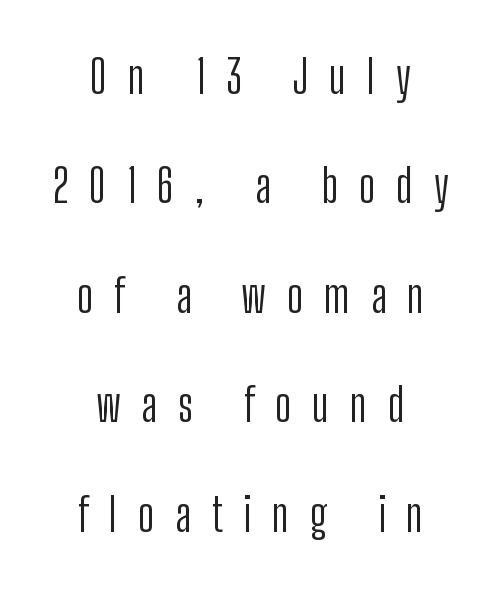
Q: Is the text bold? A: No.
Q: Is the text italic (slanted)? A: No, it is upright.
Q: Is the typeface a serif or a sans-serif typeface? A: Sans-serif.
Q: Is the text underlined? A: No.
Q: How is the paragraph aligned? A: Centered.
Q: Is the spacing between letters normal or unusually wide? A: Unusually wide.
Q: Is the spacing between lines tight, normal or loose? A: Loose.
Q: Width (condensed, normal, or wide)? A: Condensed.
Q: Stroke contrast? A: Low.
Q: x-height? A: Medium.
Q: Monospaced? A: No.
